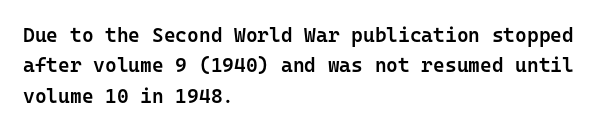
Q: Is the text bold? A: Semi-bold.
Q: Is the text italic (slanted)? A: No, it is upright.
Q: Is the text underlined? A: No.
Q: How is the paragraph aligned? A: Left-aligned.
Q: Is the spacing between letters normal or unusually wide? A: Normal.
Q: Is the spacing between lines tight, normal or loose? A: Normal.
